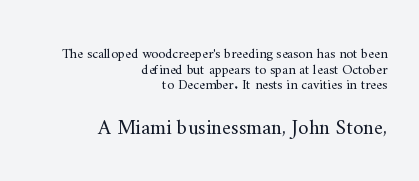
{"italic": "no", "bold": "no", "underline": "no", "align": "right", "line_spacing": "tight", "line_spacing_ratio": 1.11, "letter_spacing": "normal", "letter_spacing_em": 0.0, "larger_block": "second", "size_ratio": 1.5, "glyph_px": 21}
